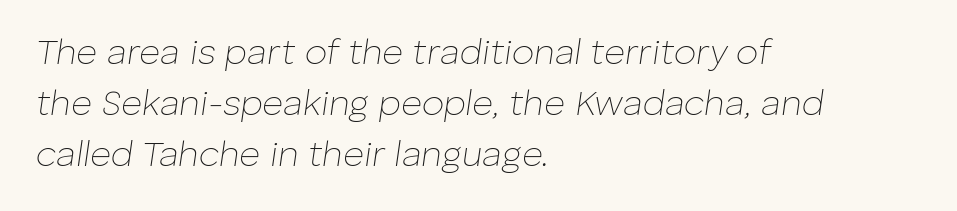
This rendering features lettering with no underline. This sample has the flowing, uneven cadence of proportional lettering. Observe the ordinary spacing: letters are neighbours, not strangers. Is the block centered? No — it sits flush against the left margin. The rendering uses a moderate line-height, typical for paragraphs. Yep, that's italic — everything's leaning.
